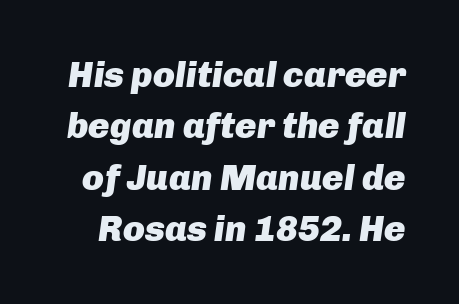
Q: Is the text bold? A: Yes.
Q: Is the text italic (slanted)? A: Yes, it leans right by about 8 degrees.
Q: Is the text underlined? A: No.
Q: Is the spacing between letters normal or unusually wide? A: Normal.
Q: Is the spacing between lines tight, normal or loose? A: Normal.
Q: Width (condensed, normal, or wide)? A: Normal.
Q: Stroke contrast? A: Low.
Q: x-height? A: Medium.
Q: Monospaced? A: No.
